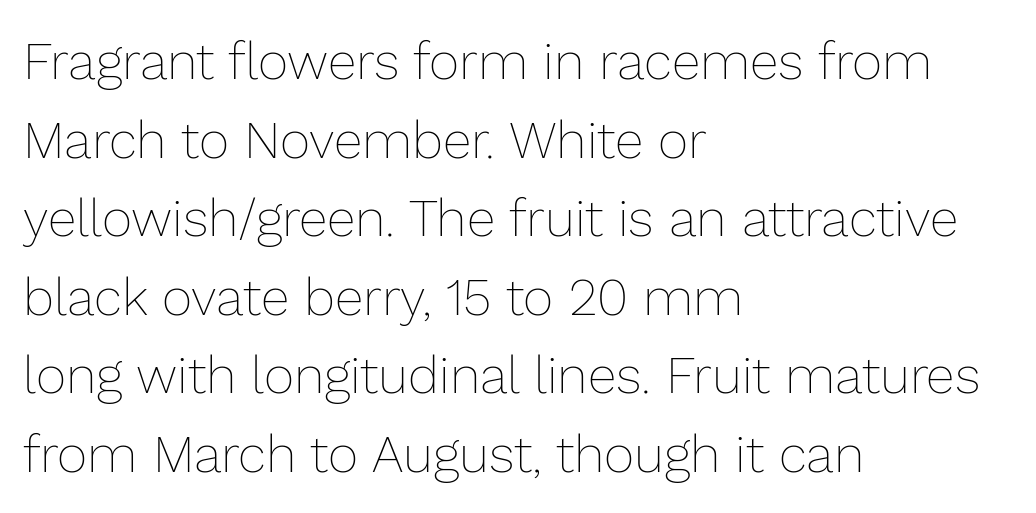
The image shows 52 px thin type, upright; set left-aligned, normal line spacing (1.51x), normal letter spacing, not underlined; low stroke contrast and a medium x-height.
